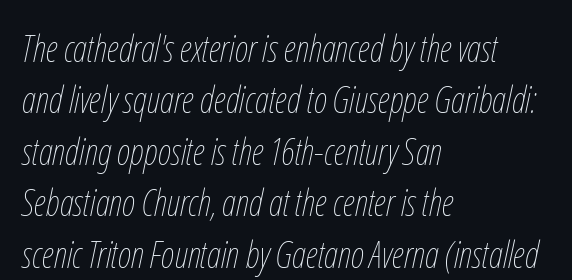
The image shows 37 px thin, condensed type, italic (leaning right); set left-aligned, normal line spacing (1.39x), normal letter spacing, not underlined; low stroke contrast and a medium x-height.
